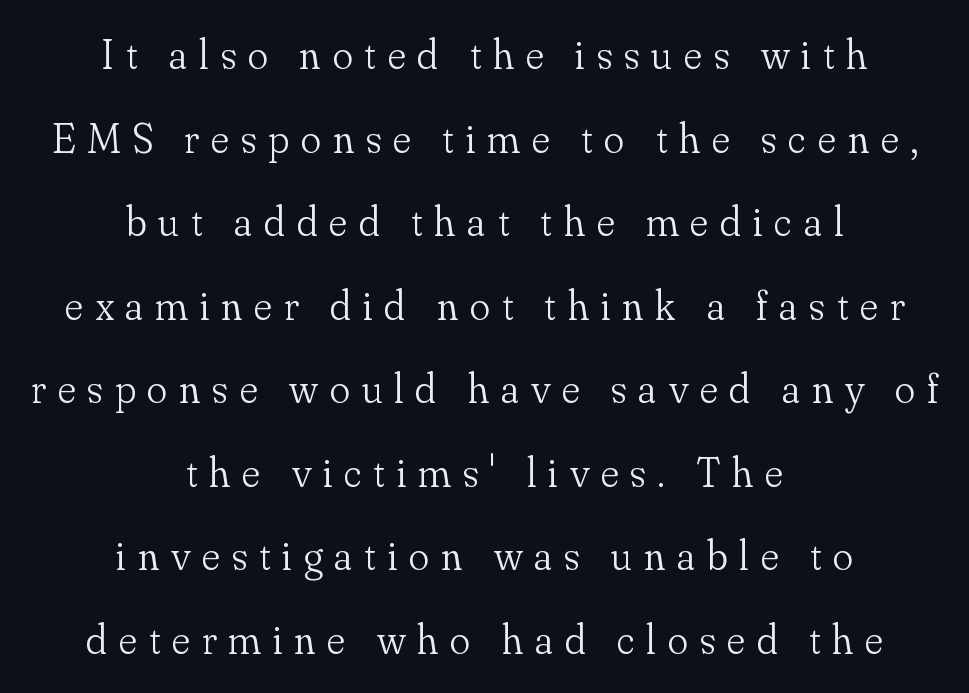
{"serif": "yes", "italic": "no", "bold": "no", "weight": "light", "width": "normal", "stroke_contrast": "low", "x_height": "small", "monospaced": "no", "underline": "no", "align": "center", "line_spacing": "loose", "line_spacing_ratio": 1.99, "letter_spacing": "wide", "letter_spacing_em": 0.29, "glyph_px": 42}
